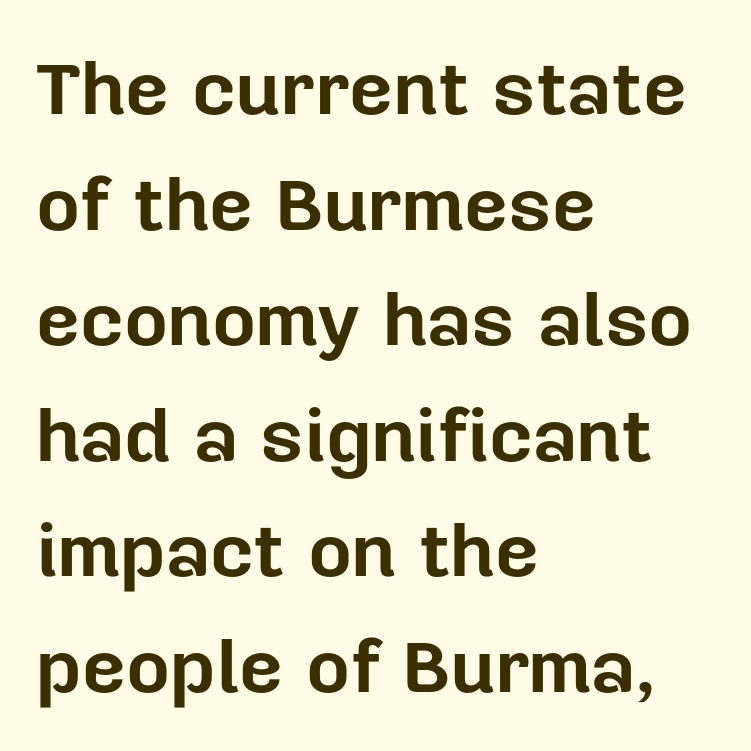
The image shows 76 px bold sans-serif type, upright; set left-aligned, normal line spacing (1.52x), normal letter spacing, not underlined; low stroke contrast and a medium x-height.
